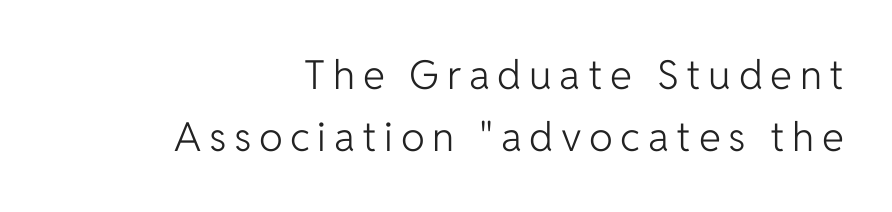
The image shows 40 px light sans-serif type, upright; set right-aligned, normal line spacing (1.56x), not underlined; low stroke contrast and a medium x-height.
